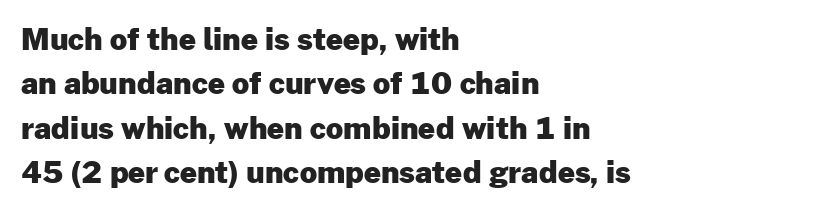
Q: Is the text bold? A: Yes.
Q: Is the text italic (slanted)? A: No, it is upright.
Q: Is the typeface a serif or a sans-serif typeface? A: Sans-serif.
Q: Is the text underlined? A: No.
Q: How is the paragraph aligned? A: Left-aligned.
Q: Is the spacing between letters normal or unusually wide? A: Normal.
Q: Is the spacing between lines tight, normal or loose? A: Normal.
Q: Width (condensed, normal, or wide)? A: Normal.
Q: Stroke contrast? A: Low.
Q: x-height? A: Medium.
Q: Monospaced? A: No.
